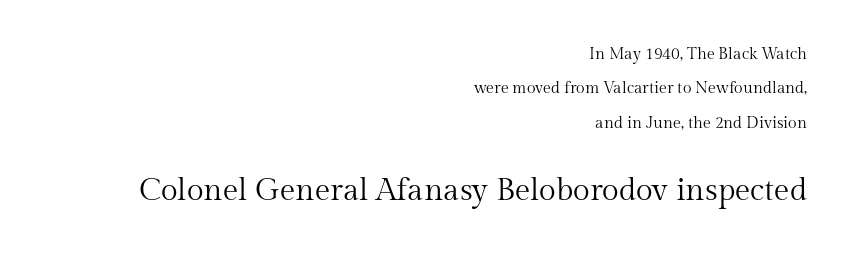
Q: Is the text bold? A: No.
Q: Is the text italic (slanted)? A: No, it is upright.
Q: Is the typeface a serif or a sans-serif typeface? A: Serif.
Q: Is the text underlined? A: No.
Q: How is the paragraph aligned? A: Right-aligned.
Q: Is the spacing between letters normal or unusually wide? A: Normal.
Q: Is the spacing between lines tight, normal or loose? A: Loose.
Q: Which block of text is set in a larger size, the first (top) or the second (bottom)? A: The second (bottom) one.
Q: Width (condensed, normal, or wide)? A: Normal.
Q: Stroke contrast? A: Medium.
Q: x-height? A: Medium.
Q: Monospaced? A: No.
